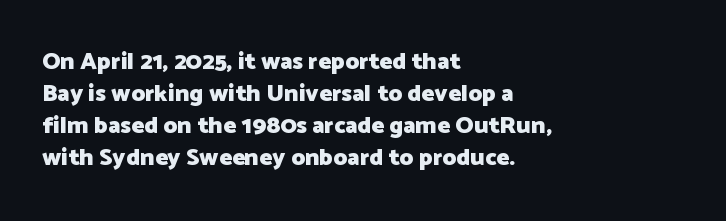
Heavy-handed strokes throughout: this text is bold. Ordinary non-slanted type is in use. The text block is weighted toward the left margin, trailing off unevenly rightward. Students, observe: this is what conventionally led text looks like. Students, note that the glyphs here touch the page at normal intervals. The words here are not underlined.
